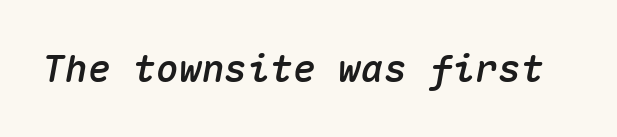
Q: Is the text italic (slanted)? A: Yes, it leans right by about 10 degrees.
Q: Is the text underlined? A: No.
Q: Is the spacing between letters normal or unusually wide? A: Normal.
Q: Width (condensed, normal, or wide)? A: Normal.
Q: Stroke contrast? A: Medium.
Q: x-height? A: Medium.
Q: Monospaced? A: Yes.
